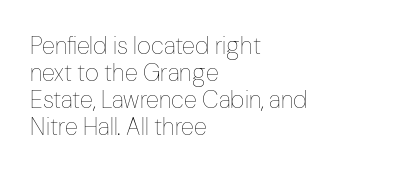
This sample uses plain, unmodified letter spacing. It's the straight-up-and-down kind of type. Unmarked baselines from the first word to the last. Weight: in the light-to-regular range. Line beginnings align vertically; line endings do not.
